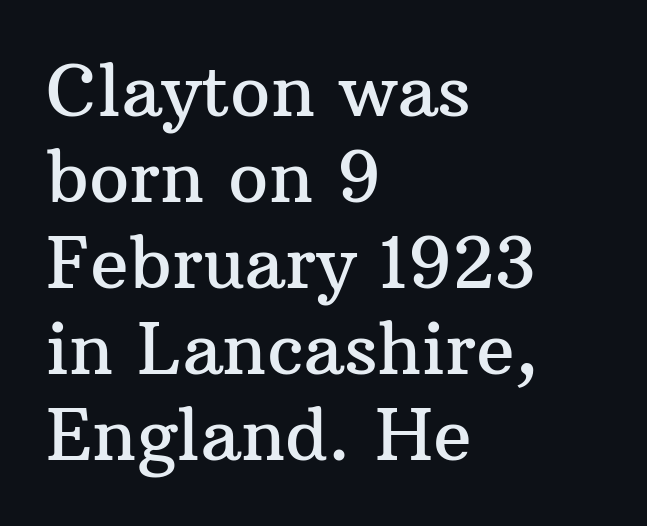
The image shows 71 px serif type, upright; set left-aligned, line spacing 1.21x, normal letter spacing, not underlined; medium stroke contrast and a medium x-height.
